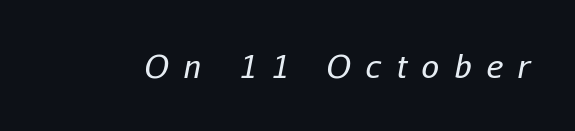
{"italic": "yes", "lean": "right", "slant_degrees": 11, "bold": "no", "weight": "regular", "width": "normal", "stroke_contrast": "low", "x_height": "medium", "monospaced": "no", "underline": "no", "letter_spacing": "wide", "letter_spacing_em": 0.49, "glyph_px": 31}
